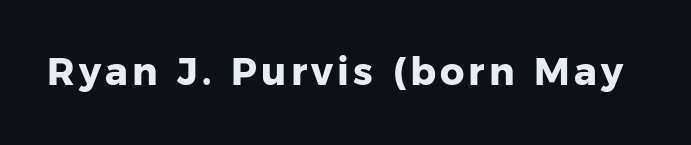
The image shows 38 px heavy sans-serif type, upright; set not underlined; low stroke contrast and a medium x-height.
